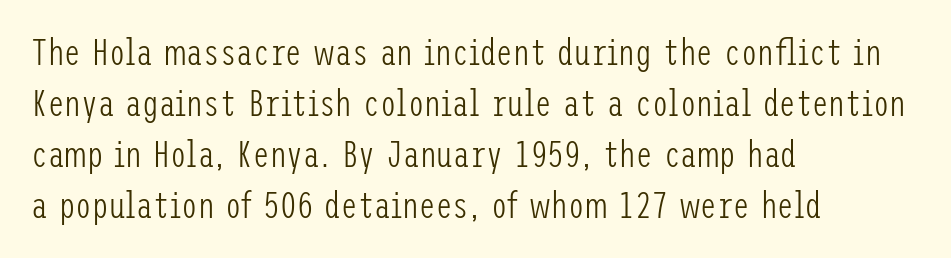
{"serif": "no", "italic": "no", "bold": "no", "weight": "light", "width": "condensed", "stroke_contrast": "low", "x_height": "medium", "underline": "no", "align": "left", "line_spacing": "normal", "line_spacing_ratio": 1.38, "letter_spacing": "normal", "letter_spacing_em": 0.0, "glyph_px": 37}
